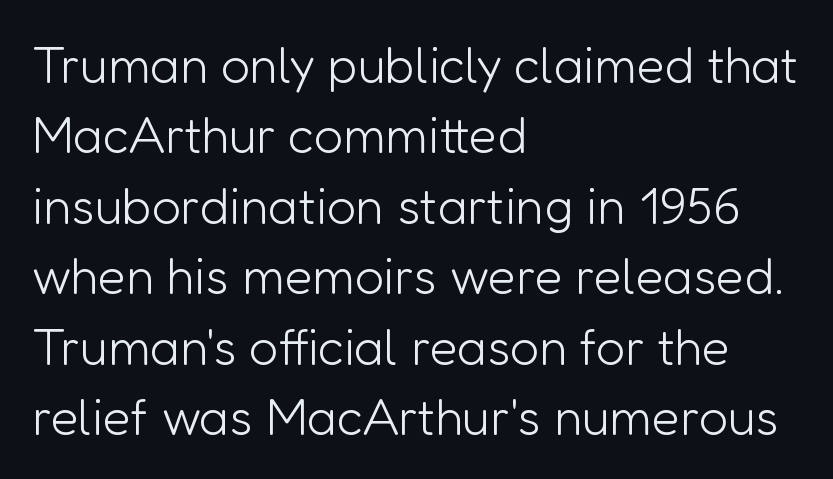
The characters display no serif detailing; their extremities are plain. The horizontal fit of the characters is conventional and even. The rendering anchors every line to the left-hand side. One glance says typical: line gaps are just what's usual. Just letters on the line, the space beneath them empty. The letters advance in unequal steps, a hallmark of proportional type.
